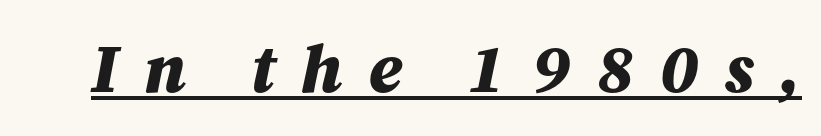
The image shows 69 px bold type, italic (leaning right); set unusually wide letter spacing (+0.37 em), underlined; medium stroke contrast and a medium x-height.
